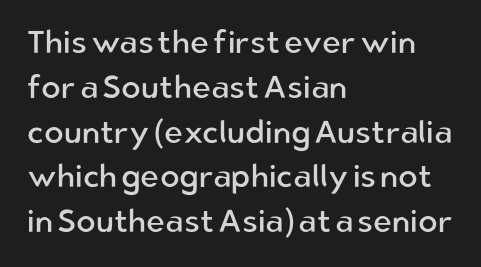
Q: Is the text bold? A: No.
Q: Is the text italic (slanted)? A: No, it is upright.
Q: Is the typeface a serif or a sans-serif typeface? A: Sans-serif.
Q: Is the text underlined? A: No.
Q: How is the paragraph aligned? A: Left-aligned.
Q: Is the spacing between letters normal or unusually wide? A: Normal.
Q: Is the spacing between lines tight, normal or loose? A: Normal.
Q: Width (condensed, normal, or wide)? A: Normal.
Q: Stroke contrast? A: Low.
Q: x-height? A: Medium.
Q: Monospaced? A: No.
